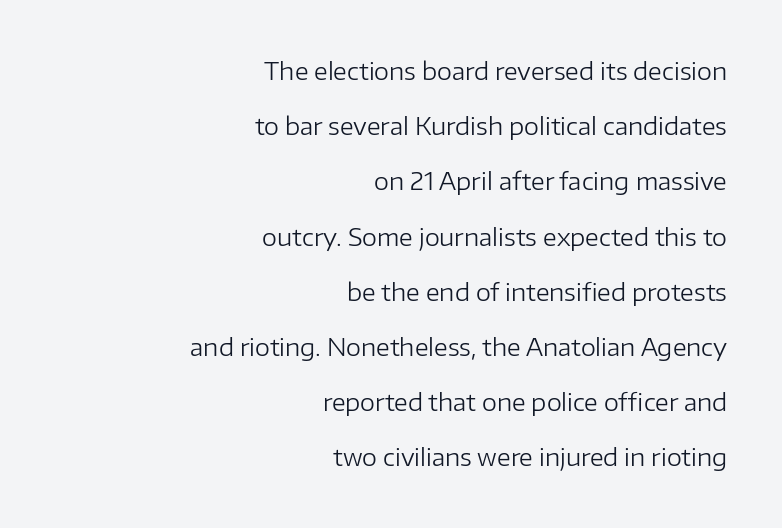
The image shows 24 px text type, upright; set right-aligned, loose line spacing (2.3x), normal letter spacing, not underlined.
